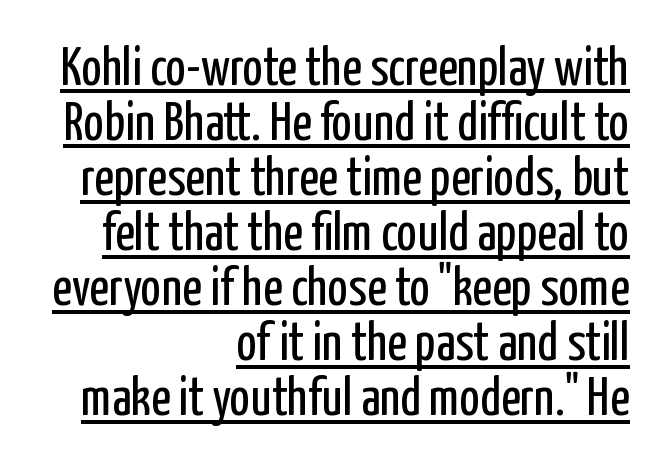
{"serif": "no", "italic": "no", "bold": "no", "weight": "regular", "width": "condensed", "stroke_contrast": "low", "x_height": "medium", "monospaced": "no", "underline": "yes", "align": "right", "line_spacing": "tight", "line_spacing_ratio": 1.02, "letter_spacing": "normal", "letter_spacing_em": 0.0, "glyph_px": 54}
